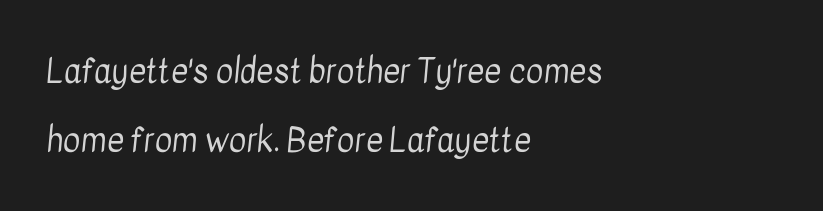
The image shows 33 px regular-weight, condensed sans-serif type; set left-aligned, loose line spacing (2.09x), normal letter spacing, not underlined; low stroke contrast and a medium x-height.
